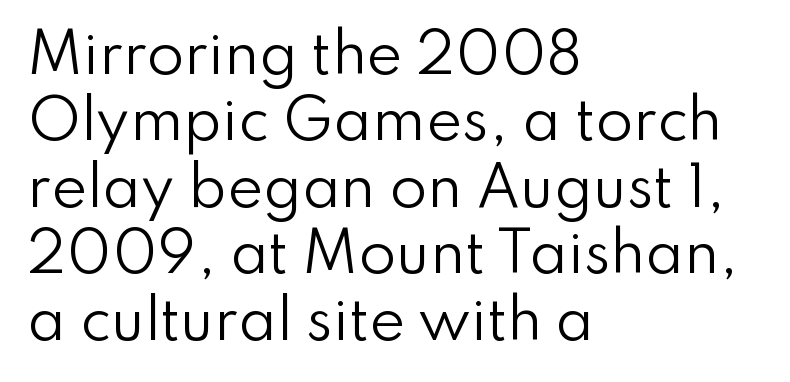
Anything drawn beneath the words? Only blank space. Short and long lines alike share a common starting point at left. A typesetter would call this zero additional tracking. A light-to-regular cut is what we see here.
